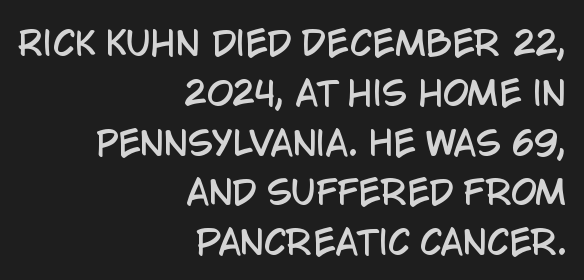
The image shows 33 px condensed sans-serif type, upright; set right-aligned, normal line spacing (1.51x), normal letter spacing, not underlined; low stroke contrast and a large x-height.
